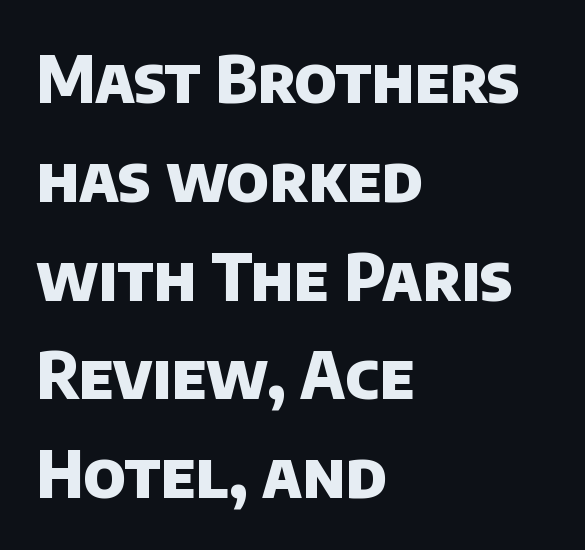
The image shows 65 px heavy sans-serif type; set left-aligned, normal line spacing (1.52x), normal letter spacing, not underlined; low stroke contrast and a large x-height.
